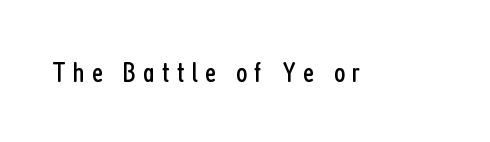
Q: Is the text bold? A: No.
Q: Is the text italic (slanted)? A: No, it is upright.
Q: Is the typeface a serif or a sans-serif typeface? A: Sans-serif.
Q: Is the text underlined? A: No.
Q: Is the spacing between letters normal or unusually wide? A: Unusually wide.
Q: Width (condensed, normal, or wide)? A: Condensed.
Q: Stroke contrast? A: Low.
Q: x-height? A: Medium.
Q: Monospaced? A: No.
